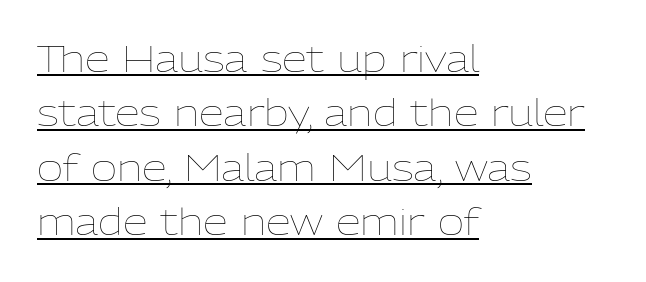
These characters rest on top of a visible drawn line. Nope, not italic — everything's standing straight. Is this a fixed-width face? No — the glyphs have proportional, varying widths. Weight: regular or lighter. The vertical gap from one line to the next is medium. Look at the tracking — it's just the regular setting, nothing added.
